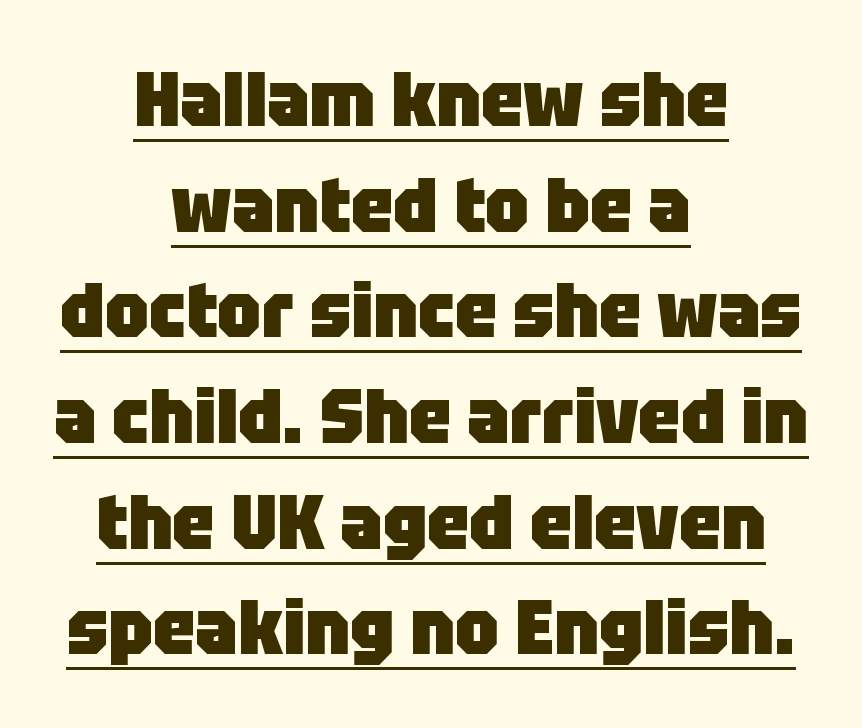
{"serif": "no", "italic": "no", "bold": "yes", "weight": "heavy", "width": "normal", "stroke_contrast": "low", "x_height": "large", "monospaced": "no", "underline": "yes", "align": "center", "line_spacing": "normal", "line_spacing_ratio": 1.39, "letter_spacing": "normal", "letter_spacing_em": 0.0, "glyph_px": 76}
